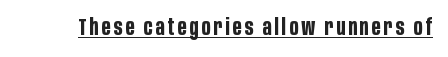
Q: Is the text bold? A: Yes.
Q: Is the text italic (slanted)? A: No, it is upright.
Q: Is the text underlined? A: Yes.
